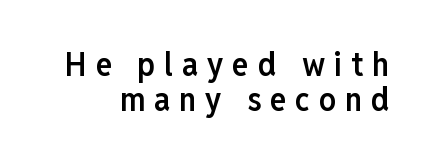
The image shows 34 px semibold, condensed sans-serif type, upright; set tight line spacing (1.04x), unusually wide letter spacing (+0.26 em), not underlined; low stroke contrast and a medium x-height.
